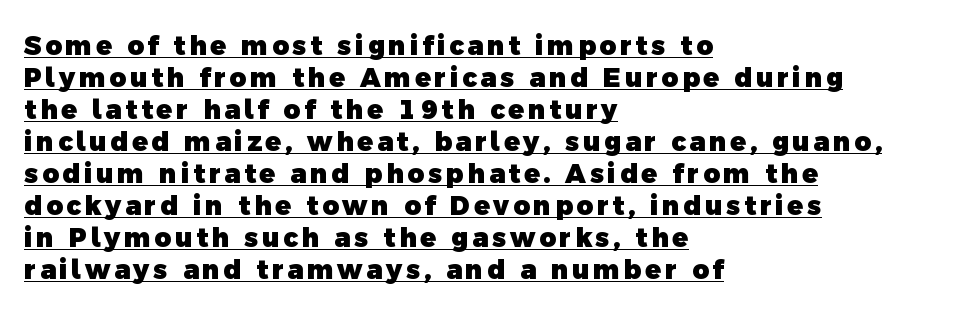
A full-strength bold gives these letters their thick strokes. Casual observation: everything's shoved over to the left. Is there an underline? Yes — a line sits under the letters.
